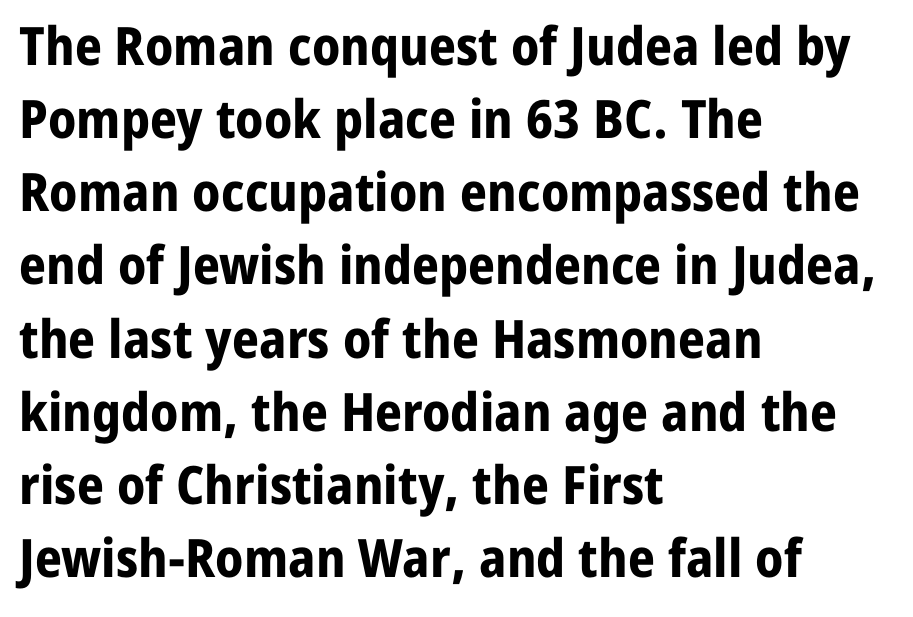
The leading is moderate, giving the passage an even texture. The passage is arranged the way most books set body copy — flush left. Any mark beneath the type? The region is blank. This sample uses an upright cut, with every glyph sitting square on the baseline. The type is set solid horizontally, with unmodified tracking. Varying glyph widths throughout — classic text-font behaviour.
